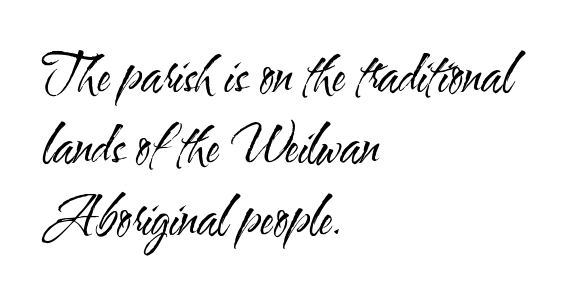
The image shows 50 px regular-weight, condensed sans-serif type; set left-aligned, normal line spacing (1.43x), normal letter spacing, not underlined; medium stroke contrast and a small x-height.
